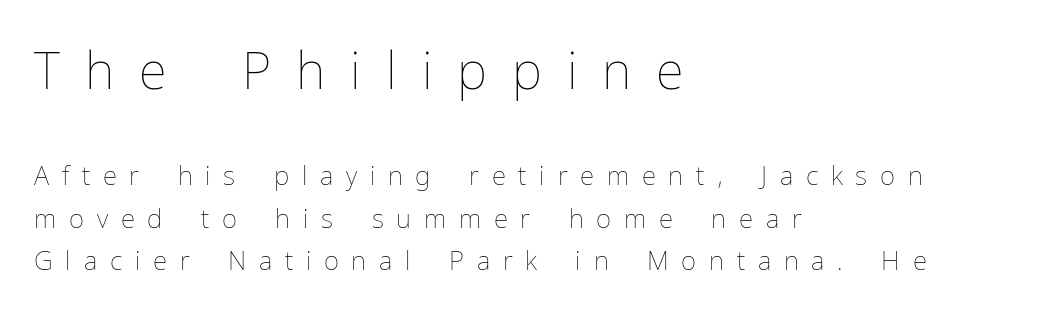
{"italic": "no", "bold": "no", "weight": "thin", "width": "normal", "stroke_contrast": "low", "x_height": "medium", "monospaced": "no", "underline": "no", "align": "left", "line_spacing": "normal", "line_spacing_ratio": 1.62, "letter_spacing": "wide", "letter_spacing_em": 0.49, "larger_block": "first", "size_ratio": 1.96, "glyph_px": 51}
